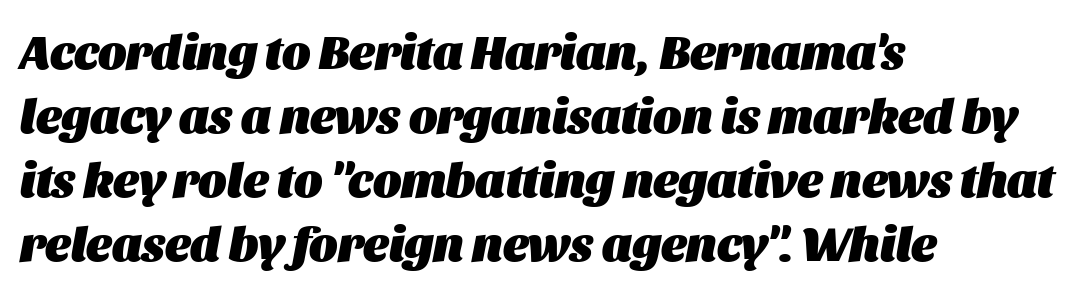
Q: Is the text bold? A: Yes.
Q: Is the text italic (slanted)? A: Yes, it leans right by about 11 degrees.
Q: Is the text underlined? A: No.
Q: How is the paragraph aligned? A: Left-aligned.
Q: Is the spacing between letters normal or unusually wide? A: Normal.
Q: Is the spacing between lines tight, normal or loose? A: Normal.
Q: Width (condensed, normal, or wide)? A: Normal.
Q: Stroke contrast? A: Medium.
Q: x-height? A: Large.
Q: Monospaced? A: No.
